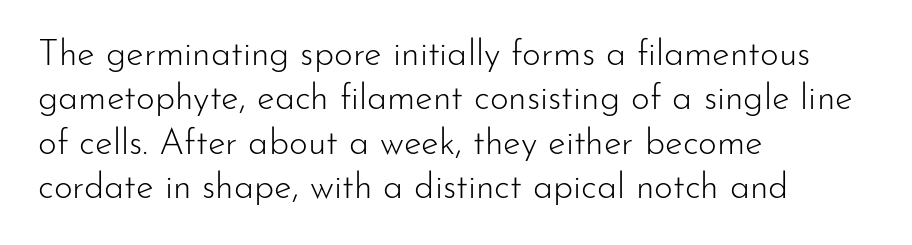
The image shows 36 px light sans-serif type, upright; set left-aligned, line spacing 1.23x, normal letter spacing, not underlined; low stroke contrast and a small x-height.
